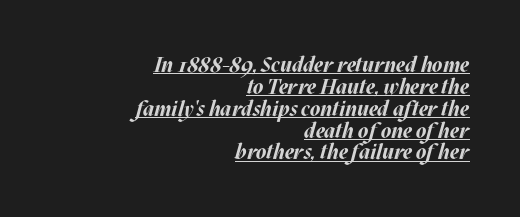
The image shows 21 px bold type, italic (leaning right); set right-aligned, tight line spacing (1.04x), normal letter spacing, underlined.
